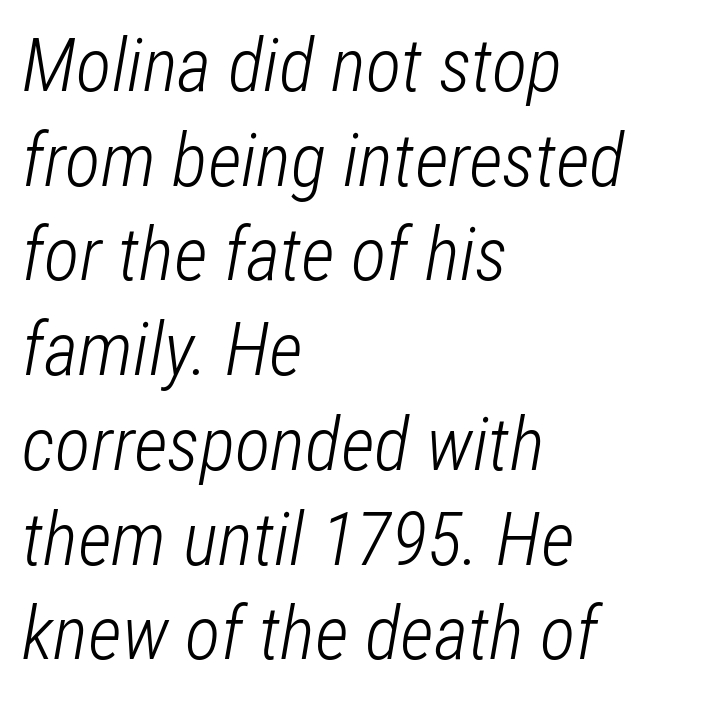
{"italic": "yes", "lean": "right", "slant_degrees": 12, "bold": "no", "weight": "light", "width": "condensed", "stroke_contrast": "low", "x_height": "medium", "monospaced": "no", "underline": "no", "align": "left", "line_spacing": "normal", "line_spacing_ratio": 1.28, "letter_spacing": "normal", "letter_spacing_em": 0.0, "glyph_px": 74}
